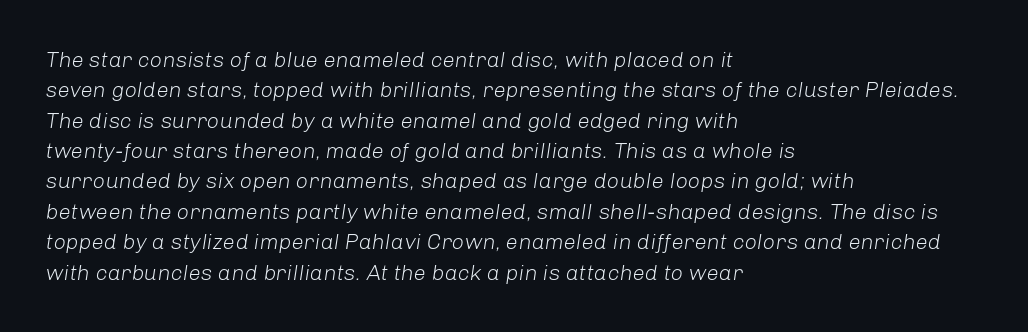
Q: Is the text bold? A: No.
Q: Is the text italic (slanted)? A: Yes, it leans right by about 8 degrees.
Q: Is the text underlined? A: No.
Q: How is the paragraph aligned? A: Left-aligned.
Q: Is the spacing between letters normal or unusually wide? A: Normal.
Q: Is the spacing between lines tight, normal or loose? A: Normal.
